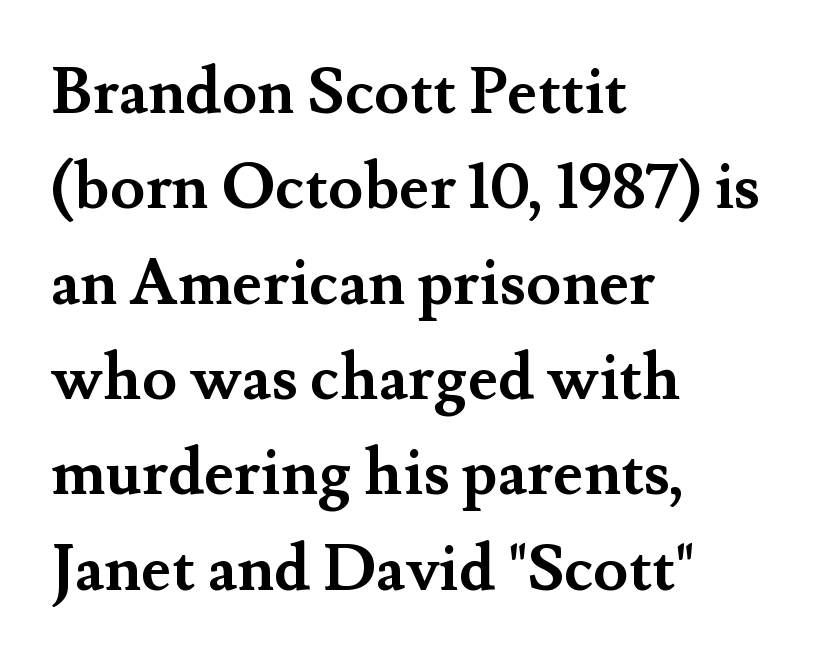
Q: Is the text bold? A: Yes.
Q: Is the text italic (slanted)? A: No, it is upright.
Q: Is the typeface a serif or a sans-serif typeface? A: Serif.
Q: Is the text underlined? A: No.
Q: How is the paragraph aligned? A: Left-aligned.
Q: Is the spacing between letters normal or unusually wide? A: Normal.
Q: Is the spacing between lines tight, normal or loose? A: Normal.
Q: Width (condensed, normal, or wide)? A: Normal.
Q: Stroke contrast? A: Medium.
Q: x-height? A: Small.
Q: Monospaced? A: No.
